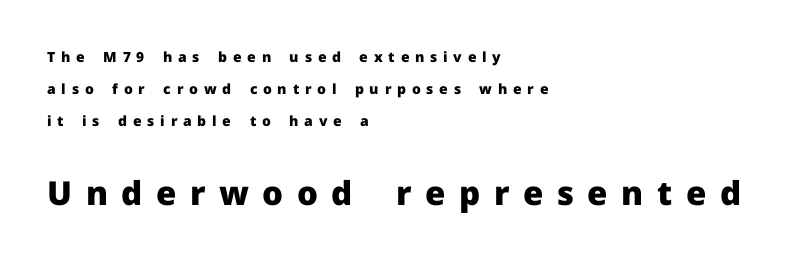
Is this a fixed-width face? No — the glyphs have proportional, varying widths. The text block is weighted toward the left margin, trailing off unevenly rightward. The face used here is rendered with a markedly widened letterfit. Descender tails drop into unmarked territory.
